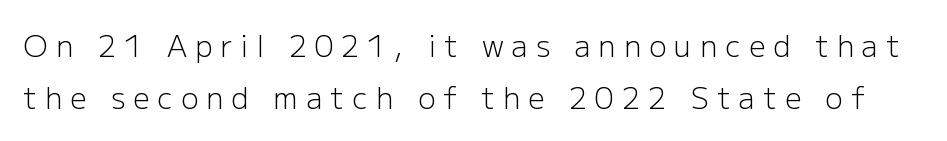
{"serif": "no", "italic": "no", "bold": "no", "weight": "light", "width": "normal", "stroke_contrast": "low", "x_height": "medium", "monospaced": "no", "underline": "no", "line_spacing_ratio": 1.78, "letter_spacing": "wide", "letter_spacing_em": 0.28, "glyph_px": 29}
